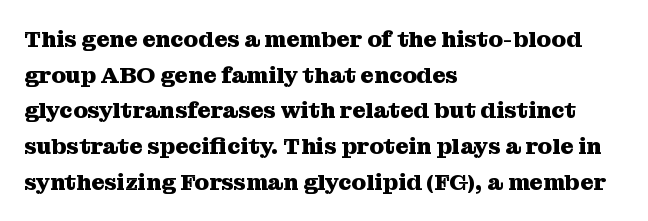
Is the block centered? No — it sits flush against the left margin. A full-strength bold gives these letters their thick strokes. The zone under the glyphs is completely vacant. This sample uses an upright cut, with every glyph sitting square on the baseline. The passage shown has conventional tracking throughout. The line-height multiplier appears to be the usual default.
